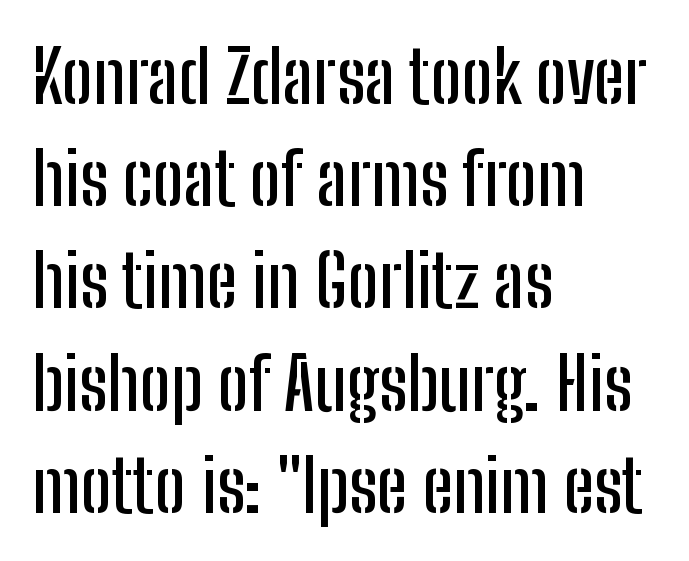
Q: Is the text italic (slanted)? A: No, it is upright.
Q: Is the typeface a serif or a sans-serif typeface? A: Sans-serif.
Q: Is the text underlined? A: No.
Q: How is the paragraph aligned? A: Left-aligned.
Q: Is the spacing between letters normal or unusually wide? A: Normal.
Q: Is the spacing between lines tight, normal or loose? A: Normal.
Q: Width (condensed, normal, or wide)? A: Condensed.
Q: Stroke contrast? A: Low.
Q: x-height? A: Medium.
Q: Monospaced? A: No.
